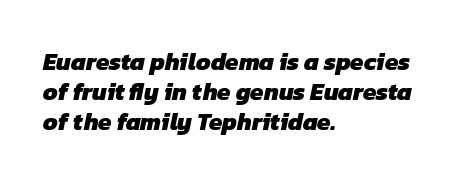
{"bold": "yes", "underline": "no", "align": "left", "line_spacing_ratio": 1.24, "letter_spacing": "normal", "letter_spacing_em": 0.0, "glyph_px": 24}
